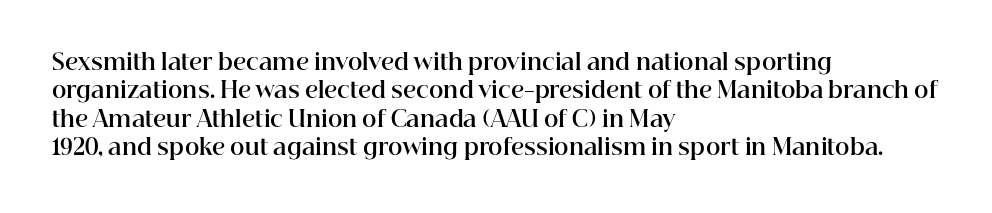
{"italic": "no", "bold": "yes", "underline": "no", "align": "left", "line_spacing": "normal", "line_spacing_ratio": 1.29, "letter_spacing": "normal", "letter_spacing_em": 0.0, "glyph_px": 22}
